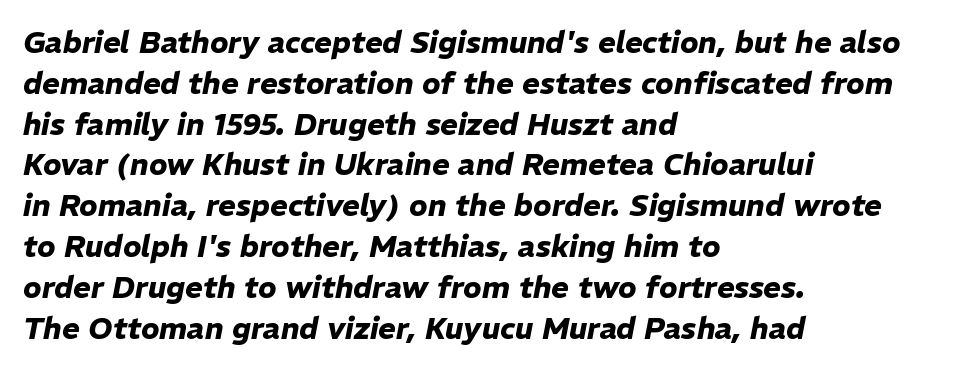
Q: Is the text bold? A: Yes.
Q: Is the text italic (slanted)? A: Yes, it leans right by about 11 degrees.
Q: Is the text underlined? A: No.
Q: How is the paragraph aligned? A: Left-aligned.
Q: Is the spacing between letters normal or unusually wide? A: Normal.
Q: Is the spacing between lines tight, normal or loose? A: Normal.
Q: Width (condensed, normal, or wide)? A: Normal.
Q: Stroke contrast? A: Low.
Q: x-height? A: Medium.
Q: Monospaced? A: No.
